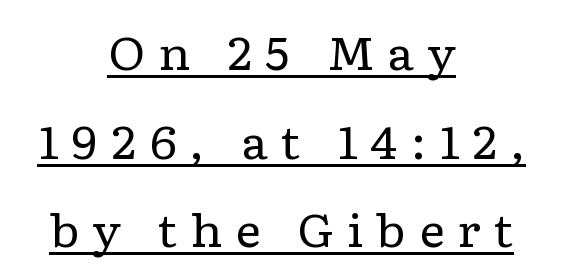
{"serif": "yes", "italic": "no", "bold": "no", "weight": "regular", "width": "wide", "stroke_contrast": "low", "x_height": "medium", "monospaced": "no", "underline": "yes", "align": "center", "line_spacing": "loose", "line_spacing_ratio": 1.97, "letter_spacing": "wide", "letter_spacing_em": 0.28, "glyph_px": 45}
